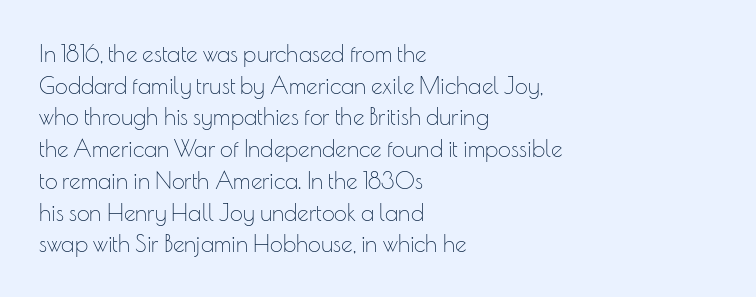
The image shows 23 px text type, upright; set left-aligned, normal line spacing (1.38x), normal letter spacing, not underlined.
